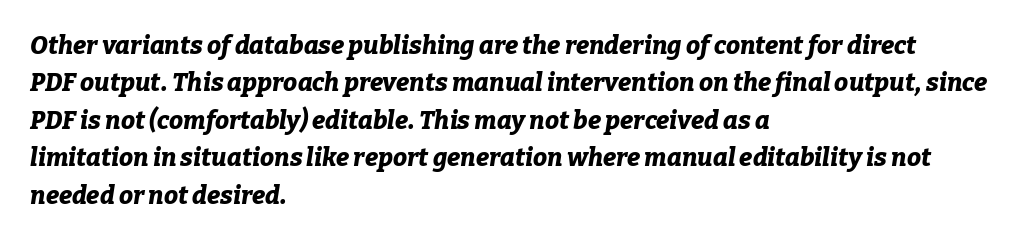
{"italic": "yes", "lean": "right", "slant_degrees": 9, "bold": "yes", "underline": "no", "align": "left", "line_spacing": "normal", "line_spacing_ratio": 1.5, "letter_spacing": "normal", "letter_spacing_em": 0.0, "glyph_px": 25}
